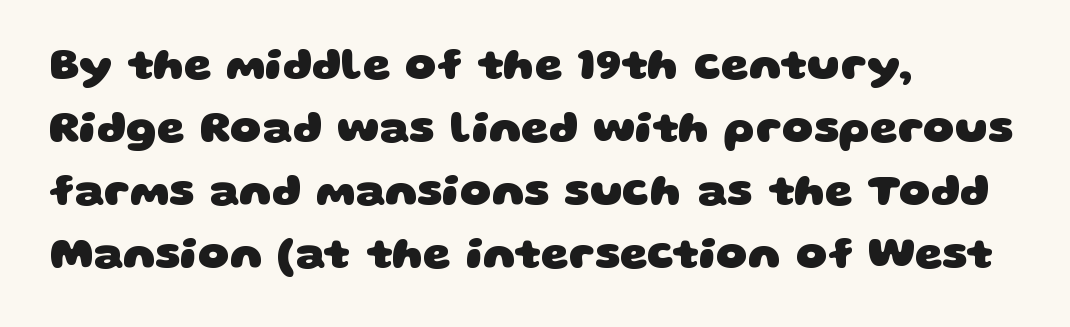
The image shows 44 px heavy, wide sans-serif type; set left-aligned, normal line spacing (1.43x), normal letter spacing, not underlined; low stroke contrast and a large x-height.
